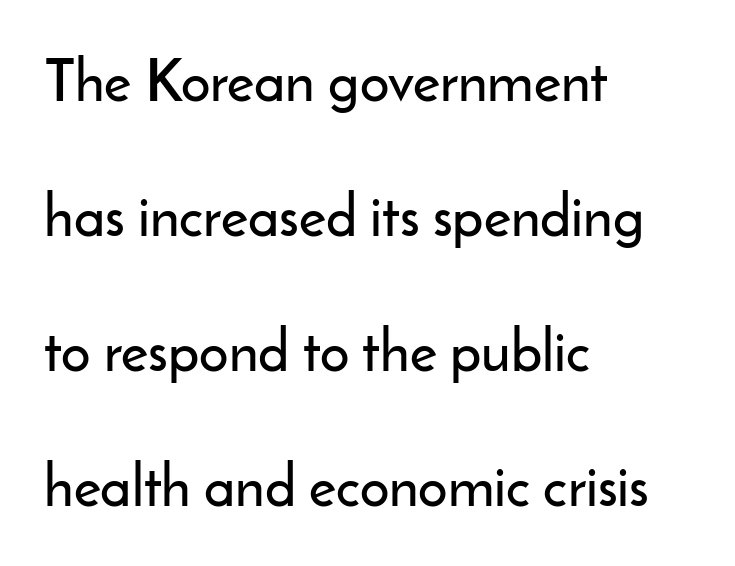
Classification — sans serif. The baseline area is clear. Think of a printed novel: that variable character pitch is what you see here. The lettering holds an erect, upright posture throughout. The rendering uses a large line-height, opening up the rows.
